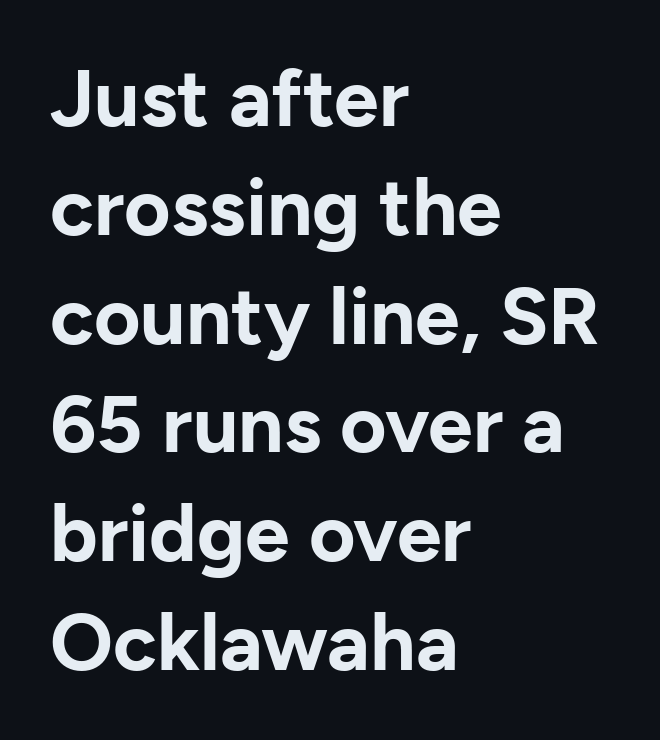
A dark, heavy texture on the line: the type is bold. These lines are set flush left with a ragged right edge. The face used here is proportionally spaced, like ordinary book or web type. The tracking reads as untouched default to a designer's eye. This sample uses a sans-serif face. The passage shown is not underscored anywhere.
